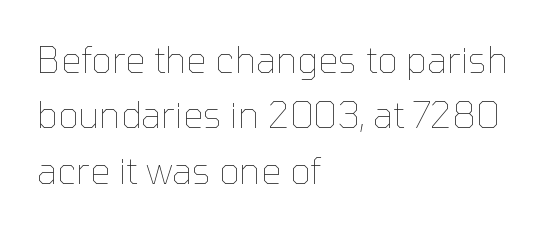
Q: Is the text bold? A: No.
Q: Is the text italic (slanted)? A: No, it is upright.
Q: Is the text underlined? A: No.
Q: How is the paragraph aligned? A: Left-aligned.
Q: Is the spacing between letters normal or unusually wide? A: Normal.
Q: Is the spacing between lines tight, normal or loose? A: Normal.
Q: Width (condensed, normal, or wide)? A: Normal.
Q: Stroke contrast? A: Low.
Q: x-height? A: Medium.
Q: Monospaced? A: No.
